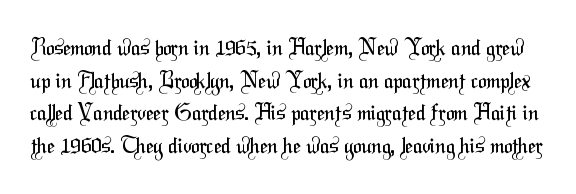
{"bold": "no", "underline": "no", "line_spacing": "normal", "line_spacing_ratio": 1.48, "letter_spacing": "normal", "letter_spacing_em": 0.0, "glyph_px": 22}
